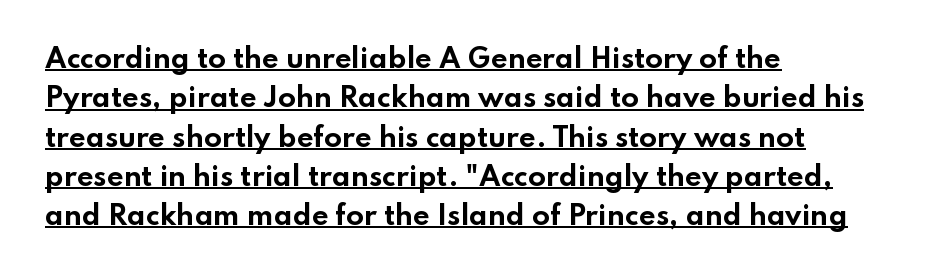
Q: Is the text bold? A: Yes.
Q: Is the text italic (slanted)? A: No, it is upright.
Q: Is the text underlined? A: Yes.
Q: How is the paragraph aligned? A: Left-aligned.
Q: Is the spacing between letters normal or unusually wide? A: Normal.
Q: Is the spacing between lines tight, normal or loose? A: Normal.
